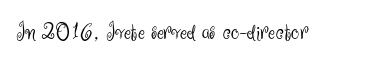
Q: Is the text bold? A: No.
Q: Is the text italic (slanted)? A: No, it is upright.
Q: Is the text underlined? A: No.
Q: Is the spacing between letters normal or unusually wide? A: Normal.
